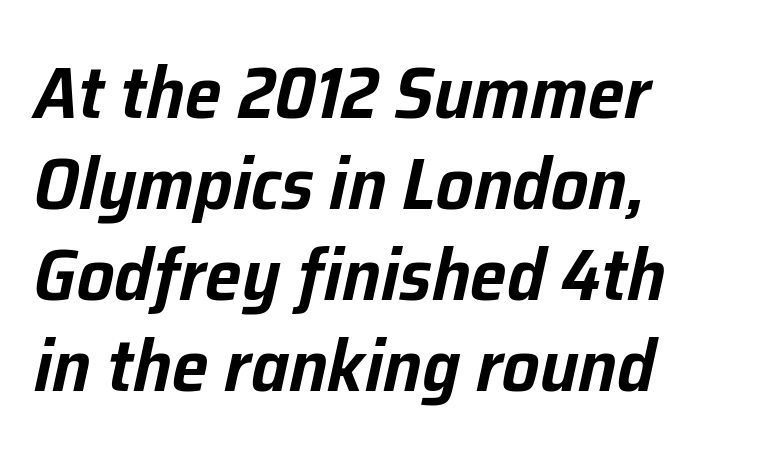
The image shows 74 px text type, italic (leaning right); set left-aligned, line spacing 1.23x, normal letter spacing, not underlined; low stroke contrast and a medium x-height.
